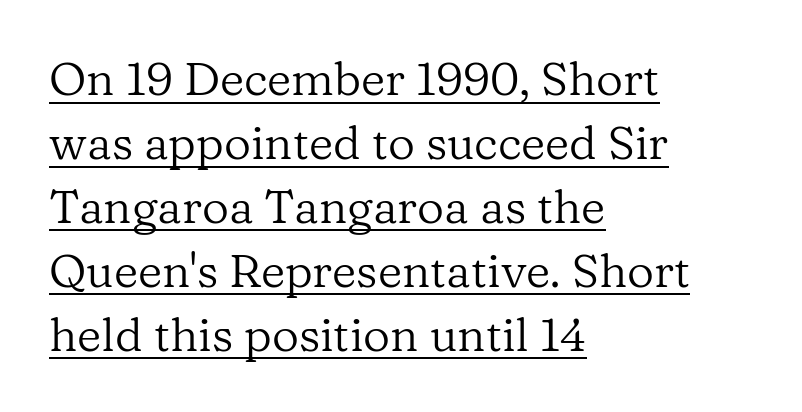
Leading: standard. The designer went with a serif here, giving each stem small feet. Each stroke keeps to a modest, everyday thickness or less. The rendering uses natural spacing where letterforms have individual widths. Every word sits above its own underline.
